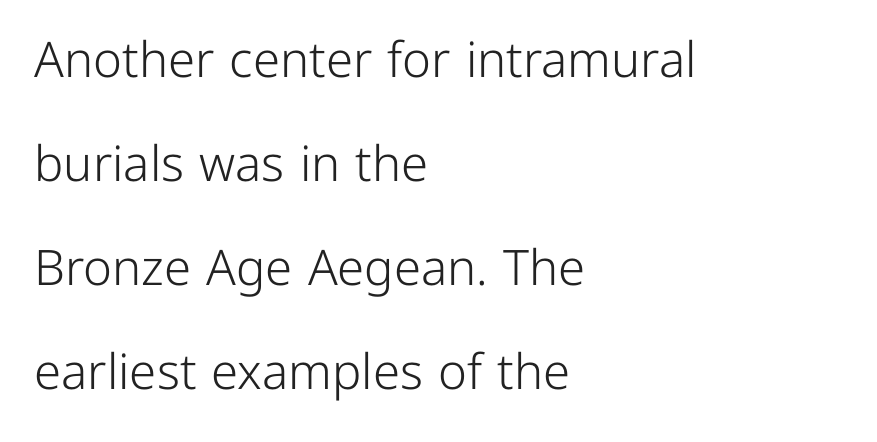
The tracking reads as untouched default to a designer's eye. Typographically, this falls in the sans-serif category. Each letter keeps its own natural width here, so spacing adapts to shape. This is not heavy type; no bold has been used. Summary of vertical rhythm: relaxed, with wide interline spacing. In CSS terms this would be text-align: left.
